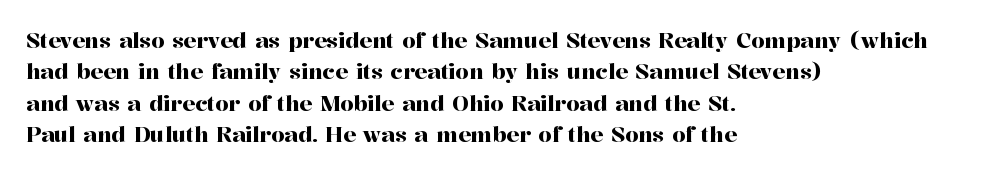
Q: Is the text italic (slanted)? A: No, it is upright.
Q: Is the text underlined? A: No.
Q: How is the paragraph aligned? A: Left-aligned.
Q: Is the spacing between letters normal or unusually wide? A: Normal.
Q: Is the spacing between lines tight, normal or loose? A: Normal.
